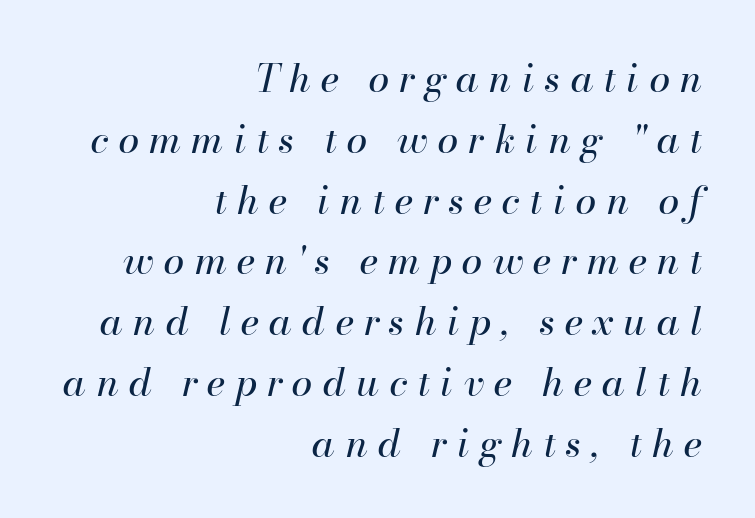
The image shows 38 px regular-weight type, italic (leaning right); set right-aligned, normal line spacing (1.6x), unusually wide letter spacing (+0.27 em), not underlined; high stroke contrast and a small x-height.
